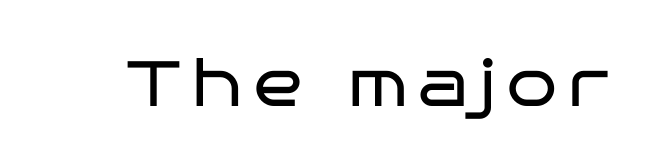
Q: Is the text bold? A: No.
Q: Is the text italic (slanted)? A: No, it is upright.
Q: Is the typeface a serif or a sans-serif typeface? A: Sans-serif.
Q: Is the text underlined? A: No.
Q: Width (condensed, normal, or wide)? A: Wide.
Q: Stroke contrast? A: Low.
Q: x-height? A: Large.
Q: Monospaced? A: No.
